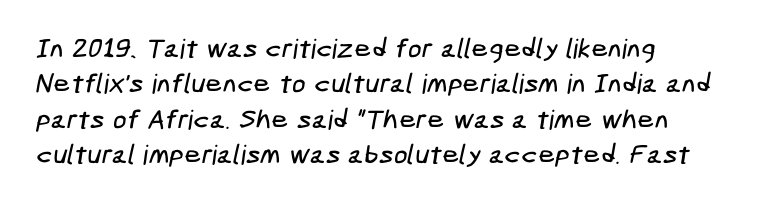
The image shows 27 px text type; set left-aligned, normal line spacing (1.31x), normal letter spacing, not underlined.
